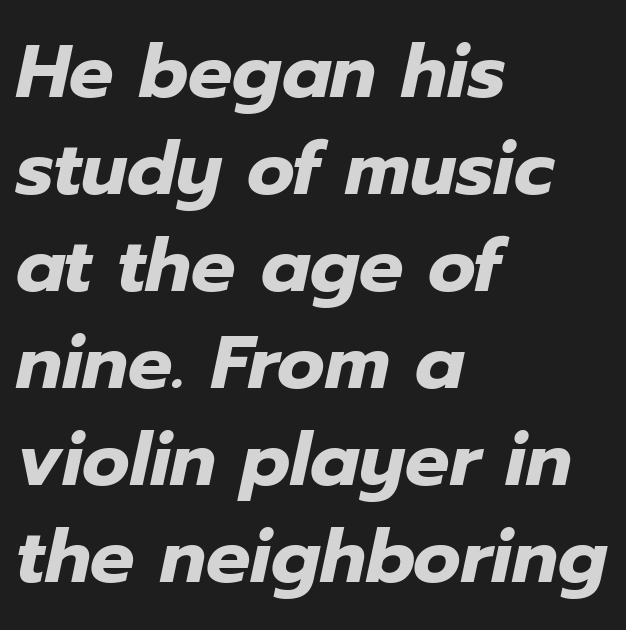
Rows of type keep a routine distance in the vertical direction. Think of a printed novel: that variable character pitch is what you see here. Clear beneath every line of the passage. The axis of the letterforms is tilted away from vertical.
